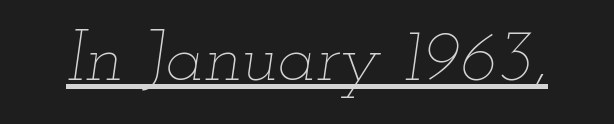
{"italic": "yes", "lean": "right", "slant_degrees": 12, "bold": "no", "weight": "thin", "width": "wide", "stroke_contrast": "low", "x_height": "small", "monospaced": "no", "underline": "yes", "letter_spacing": "normal", "letter_spacing_em": 0.0, "glyph_px": 72}
